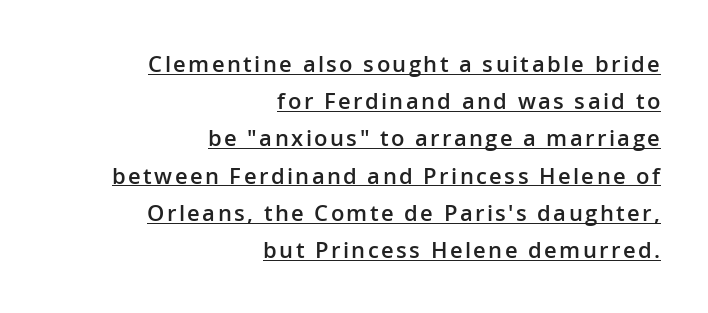
Designer's note — italics off, roman on. Underlined type. Vertically, the passage feels balanced, rows spaced as you'd expect. The text block is weighted toward the right margin, trailing off unevenly leftward. Each glyph is drawn with semibold strokes, heavier than normal yet not fully bold.
